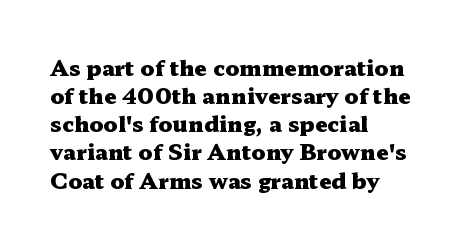
Q: Is the text bold? A: Yes.
Q: Is the text italic (slanted)? A: No, it is upright.
Q: Is the text underlined? A: No.
Q: How is the paragraph aligned? A: Left-aligned.
Q: Is the spacing between letters normal or unusually wide? A: Normal.
Q: Is the spacing between lines tight, normal or loose? A: Normal.
